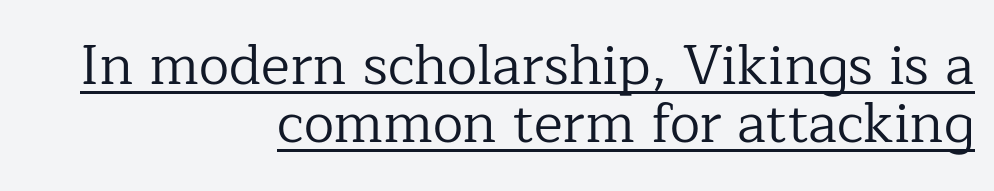
Q: Is the text bold? A: No.
Q: Is the text italic (slanted)? A: No, it is upright.
Q: Is the typeface a serif or a sans-serif typeface? A: Serif.
Q: Is the text underlined? A: Yes.
Q: How is the paragraph aligned? A: Right-aligned.
Q: Is the spacing between letters normal or unusually wide? A: Normal.
Q: Is the spacing between lines tight, normal or loose? A: Tight.
Q: Width (condensed, normal, or wide)? A: Normal.
Q: Stroke contrast? A: Low.
Q: x-height? A: Medium.
Q: Monospaced? A: No.
